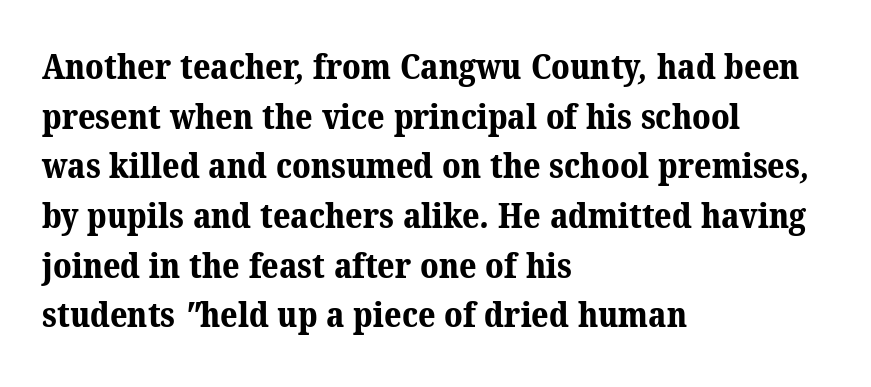
Q: Is the text bold? A: Yes.
Q: Is the typeface a serif or a sans-serif typeface? A: Serif.
Q: Is the text underlined? A: No.
Q: How is the paragraph aligned? A: Left-aligned.
Q: Is the spacing between letters normal or unusually wide? A: Normal.
Q: Is the spacing between lines tight, normal or loose? A: Normal.
Q: Width (condensed, normal, or wide)? A: Normal.
Q: Stroke contrast? A: Medium.
Q: x-height? A: Medium.
Q: Monospaced? A: No.
